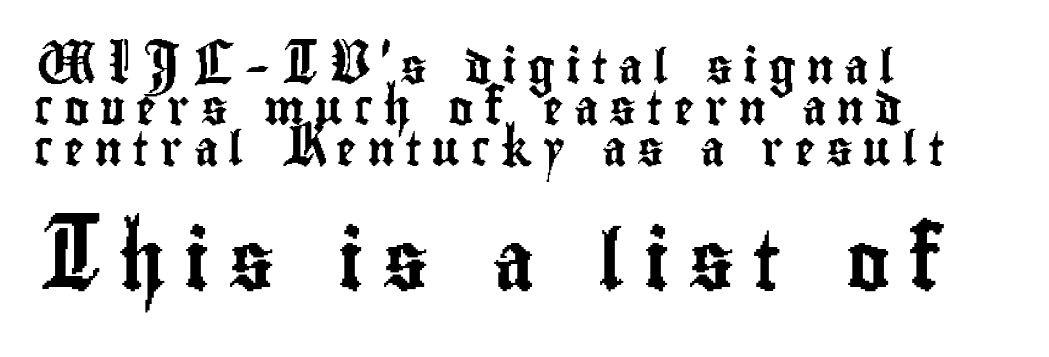
Q: Is the text italic (slanted)? A: No, it is upright.
Q: Is the typeface a serif or a sans-serif typeface? A: Sans-serif.
Q: Is the text underlined? A: No.
Q: How is the paragraph aligned? A: Left-aligned.
Q: Is the spacing between letters normal or unusually wide? A: Unusually wide.
Q: Which block of text is set in a larger size, the first (top) or the second (bottom)? A: The second (bottom) one.
Q: Width (condensed, normal, or wide)? A: Condensed.
Q: Stroke contrast? A: Low.
Q: x-height? A: Small.
Q: Monospaced? A: No.
